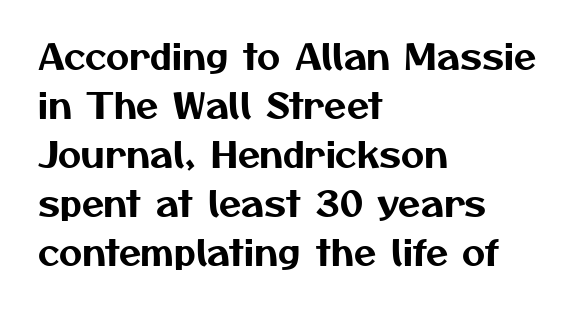
Q: Is the typeface a serif or a sans-serif typeface? A: Sans-serif.
Q: Is the text underlined? A: No.
Q: How is the paragraph aligned? A: Left-aligned.
Q: Is the spacing between letters normal or unusually wide? A: Normal.
Q: Is the spacing between lines tight, normal or loose? A: Normal.
Q: Width (condensed, normal, or wide)? A: Normal.
Q: Stroke contrast? A: Medium.
Q: x-height? A: Medium.
Q: Monospaced? A: No.
